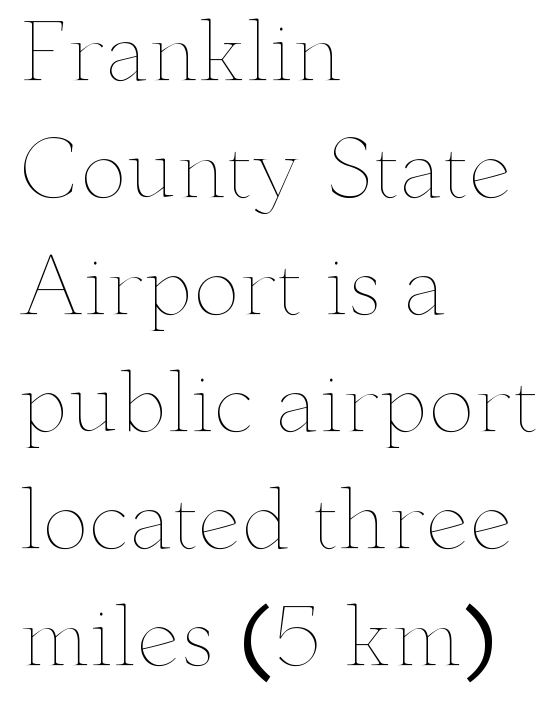
Q: Is the text bold? A: No.
Q: Is the text italic (slanted)? A: No, it is upright.
Q: Is the text underlined? A: No.
Q: How is the paragraph aligned? A: Left-aligned.
Q: Is the spacing between letters normal or unusually wide? A: Normal.
Q: Is the spacing between lines tight, normal or loose? A: Normal.
Q: Width (condensed, normal, or wide)? A: Wide.
Q: Stroke contrast? A: Low.
Q: x-height? A: Small.
Q: Monospaced? A: No.
